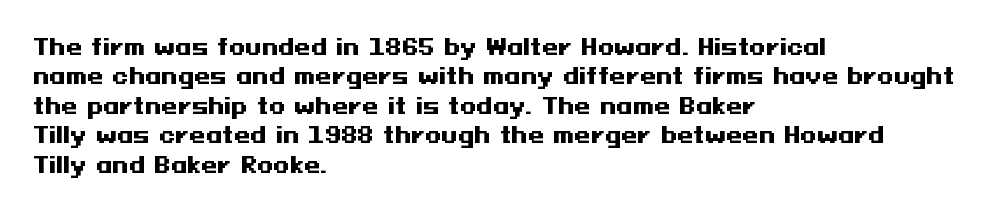
Posture: upright roman. Underlining? Definitely not there. Each line starts at the same left margin while the right side varies. Stroke thickness is high; the sample reads as a true bold. The block of text has a typical density, with ordinary space between rows.
